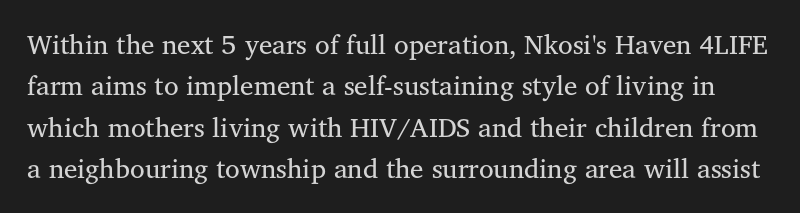
The image shows 27 px text type, upright; set normal line spacing (1.53x), normal letter spacing, not underlined.
